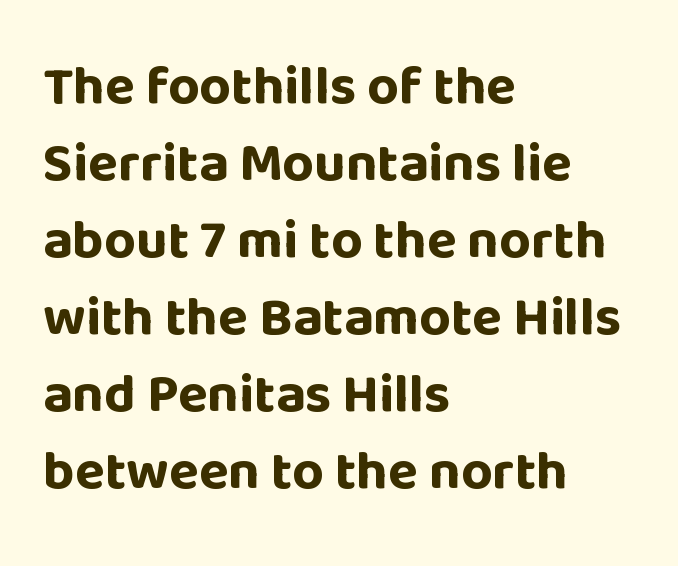
{"serif": "no", "italic": "no", "bold": "yes", "weight": "bold", "width": "normal", "stroke_contrast": "low", "x_height": "large", "monospaced": "no", "underline": "no", "align": "left", "line_spacing": "normal", "line_spacing_ratio": 1.4, "letter_spacing": "normal", "letter_spacing_em": 0.0, "glyph_px": 55}
